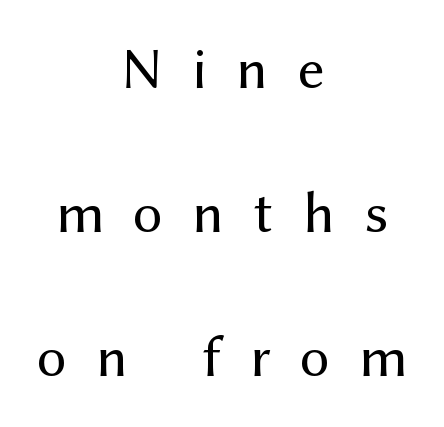
The image shows 59 px regular-weight sans-serif type, upright; set centered, loose line spacing (2.44x), unusually wide letter spacing (+0.5 em), not underlined; medium stroke contrast and a medium x-height.
